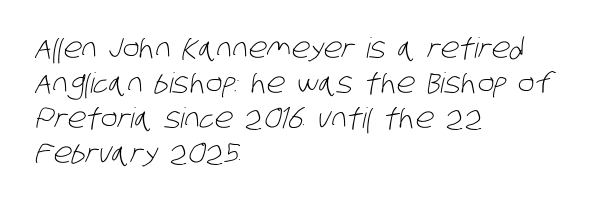
{"serif": "no", "bold": "no", "weight": "light", "width": "condensed", "stroke_contrast": "low", "x_height": "large", "monospaced": "no", "underline": "no", "align": "left", "line_spacing": "normal", "line_spacing_ratio": 1.25, "letter_spacing": "normal", "letter_spacing_em": 0.0, "glyph_px": 28}
